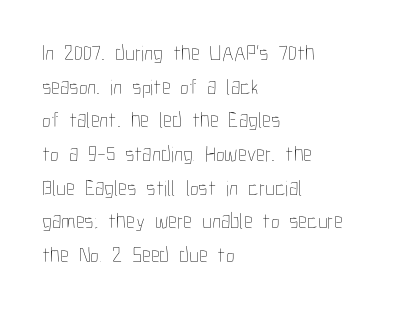
Unbolded letterforms with no extra heft. The letterforms sit shoulder to shoulder at normal distance. Line spacing here is normal. Glance below the letters and you will spot only blank space. Visually the block forms a straight wall on the left and a jagged coastline on the right.
